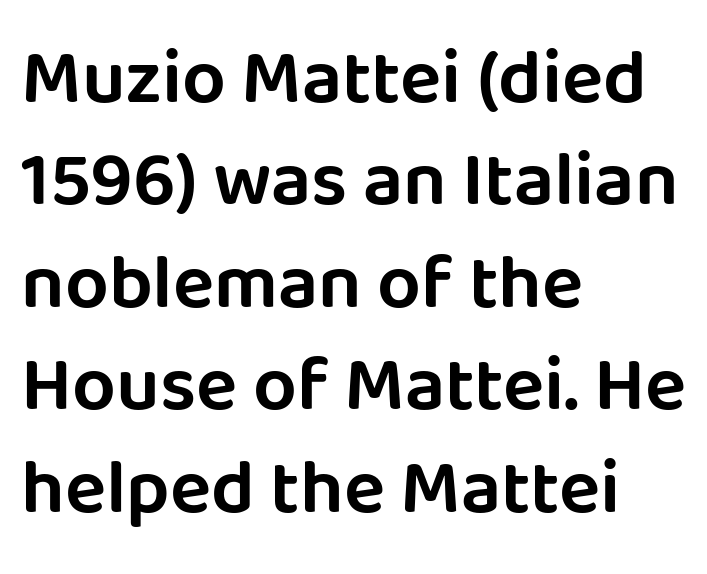
{"serif": "no", "italic": "no", "width": "normal", "stroke_contrast": "low", "x_height": "large", "monospaced": "no", "underline": "no", "align": "left", "line_spacing": "normal", "line_spacing_ratio": 1.33, "letter_spacing": "normal", "letter_spacing_em": 0.0, "glyph_px": 77}
